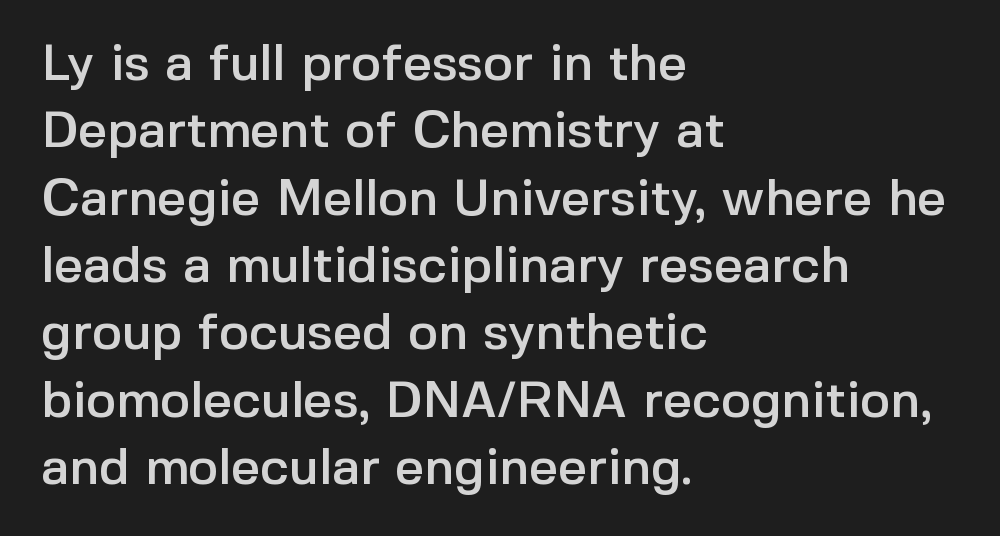
The image shows 51 px sans-serif type, upright; set left-aligned, normal line spacing (1.32x), normal letter spacing, not underlined; a medium x-height.
